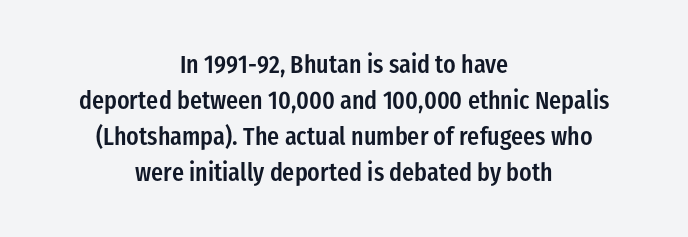
The image shows 25 px text type, upright; set centered, normal line spacing (1.44x), normal letter spacing, not underlined.
